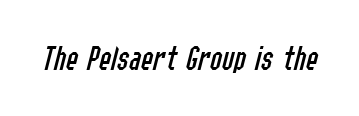
{"italic": "yes", "lean": "right", "slant_degrees": 14, "bold": "no", "weight": "regular", "width": "condensed", "stroke_contrast": "low", "x_height": "medium", "monospaced": "no", "underline": "no", "letter_spacing": "normal", "letter_spacing_em": 0.0, "glyph_px": 36}
